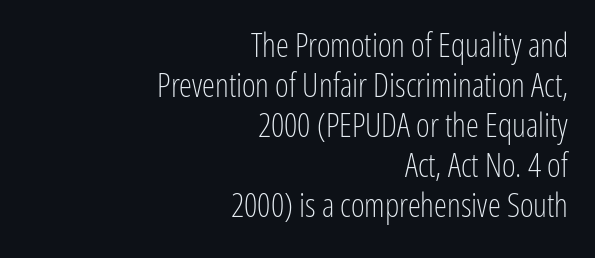
Every row of glyphs terminates at an identical x-position on the right. What kind of face is this? One without serifs — a sans. Summary of weight: not heavy and not bold. The passage shown is typed in a proportional face where columns would drift. The specimen omits any rule beneath the text block's lines. Style check: upright.
